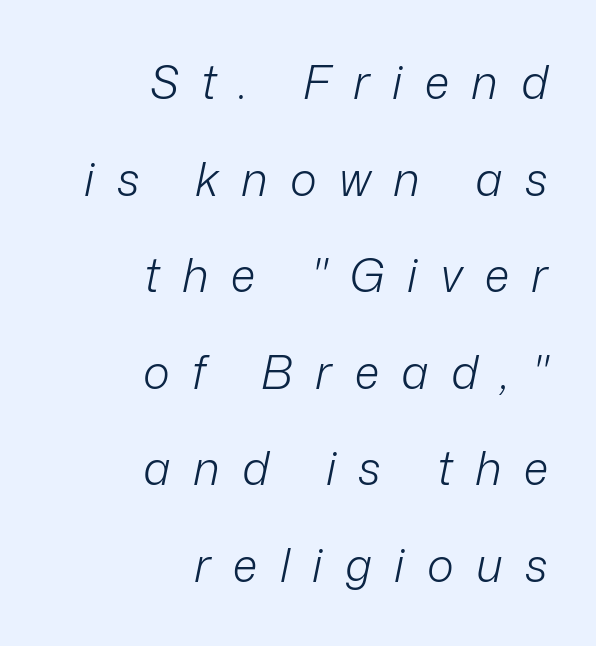
The ragged edge is on the left, which tells us the setting is flush right. The letters look calm and open, with moderate or lighter stems. Regarding leading, the lines here are spaced well apart. The letters advance in unequal steps, a hallmark of proportional type. Check the space under the baseline: it is left empty.
